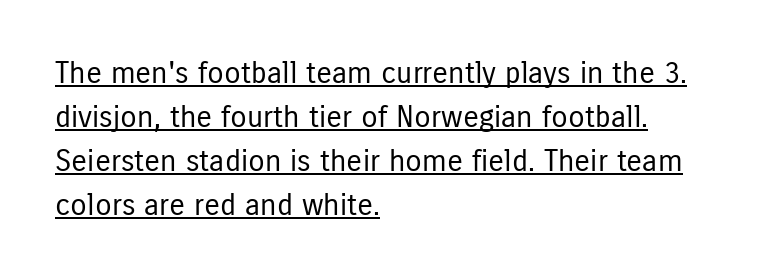
Each line starts at the same left margin while the right side varies. The strokes carry an ordinary text weight at most. Glyph-to-glyph distance matches everyday printed text. How would I describe the line gaps? Plain and ordinary. A baseline rule has been typeset under these characters. Here the designer chose a conventional face with non-uniform glyph widths.
